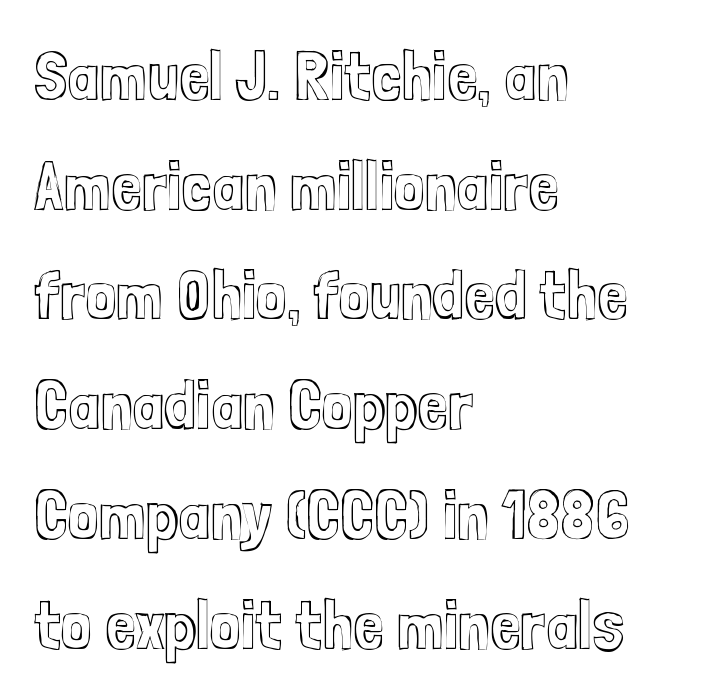
The image shows 69 px condensed type, upright; set left-aligned, normal line spacing (1.59x), normal letter spacing, not underlined; a medium x-height.
